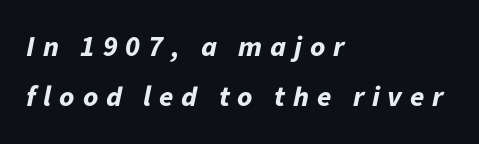
{"italic": "yes", "lean": "right", "slant_degrees": 11, "bold": "yes", "weight": "bold", "width": "normal", "stroke_contrast": "low", "x_height": "medium", "monospaced": "no", "underline": "no", "align": "left", "line_spacing_ratio": 1.71, "letter_spacing": "wide", "letter_spacing_em": 0.27, "glyph_px": 29}
